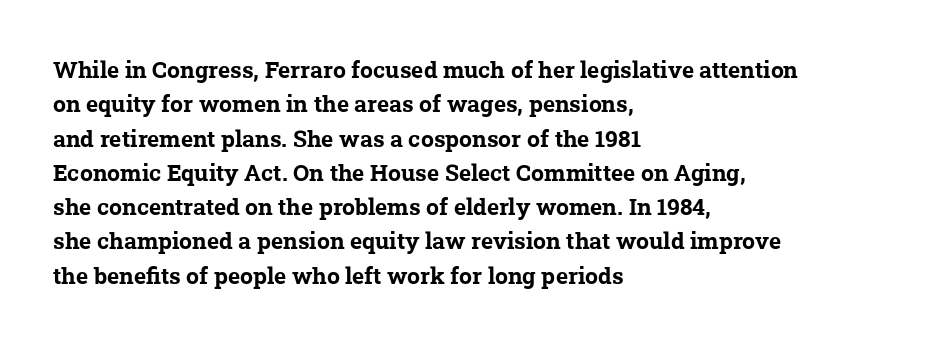
The image shows 23 px bold type; set left-aligned, normal line spacing (1.49x), normal letter spacing, not underlined.
